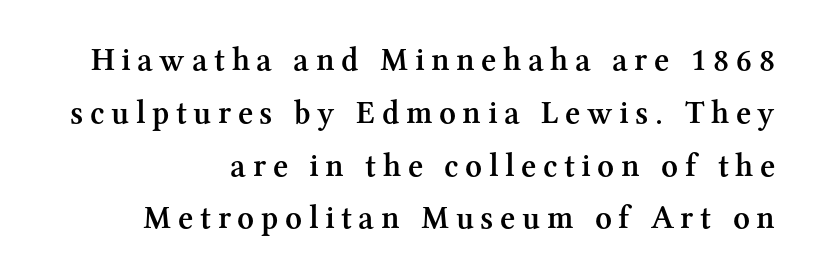
{"serif": "yes", "italic": "no", "bold": "semi", "weight": "semibold", "width": "normal", "stroke_contrast": "medium", "x_height": "medium", "monospaced": "no", "underline": "no", "align": "right", "line_spacing": "normal", "line_spacing_ratio": 1.6, "letter_spacing": "wide", "letter_spacing_em": 0.2, "glyph_px": 33}
